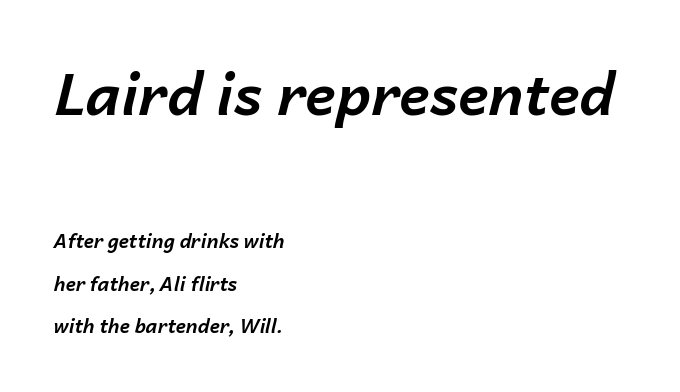
The space beneath each line is pristine and unruled. Pretty heavy lettering here — definitely bold. Spacing verdict: proportional, widths tailored to each character. Default kerning and tracking; the words read as compact shapes. It's the slanting kind of type.
